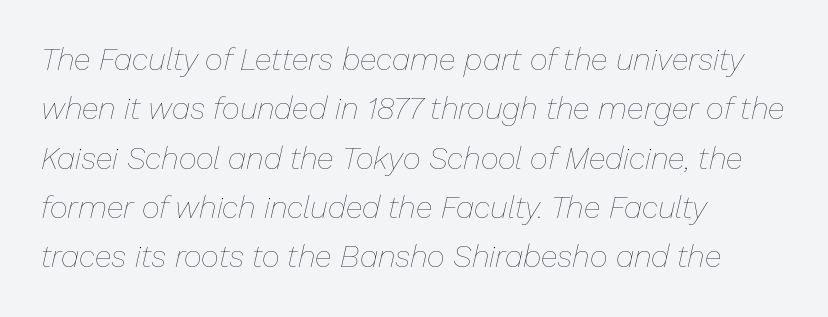
The image shows 31 px thin type, italic (leaning right); set left-aligned, normal line spacing (1.59x), normal letter spacing, not underlined; low stroke contrast and a medium x-height.
